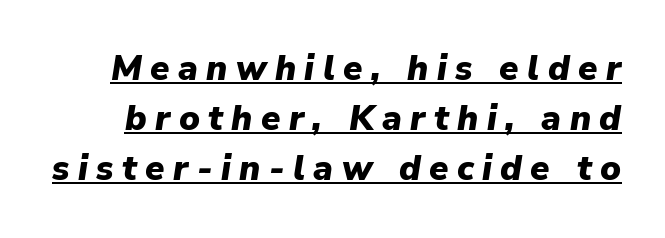
The image shows 35 px heavy type, italic (leaning right); set normal line spacing (1.43x), unusually wide letter spacing (+0.24 em), underlined; low stroke contrast and a medium x-height.
